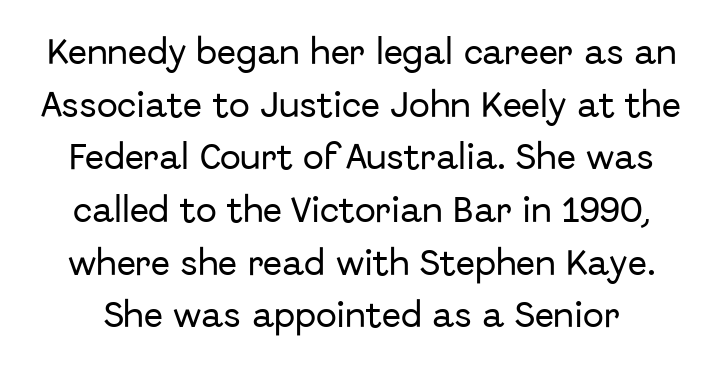
The image shows 28 px sans-serif type, upright; set line spacing 1.88x, normal letter spacing, not underlined; low stroke contrast and a medium x-height.
